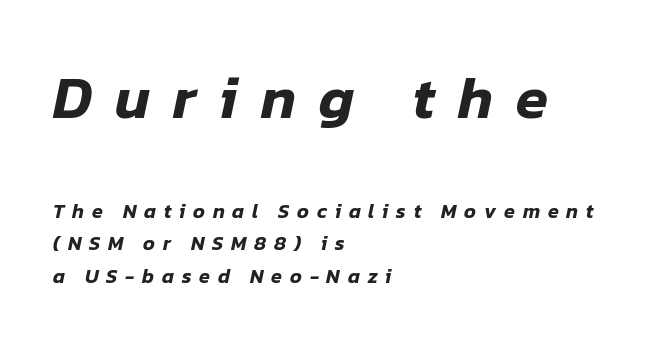
Q: Is the text italic (slanted)? A: Yes, it leans right by about 12 degrees.
Q: Is the text underlined? A: No.
Q: How is the paragraph aligned? A: Left-aligned.
Q: Is the spacing between letters normal or unusually wide? A: Unusually wide.
Q: Is the spacing between lines tight, normal or loose? A: Normal.
Q: Which block of text is set in a larger size, the first (top) or the second (bottom)? A: The first (top) one.
Q: Width (condensed, normal, or wide)? A: Normal.
Q: Stroke contrast? A: Low.
Q: x-height? A: Medium.
Q: Monospaced? A: No.
